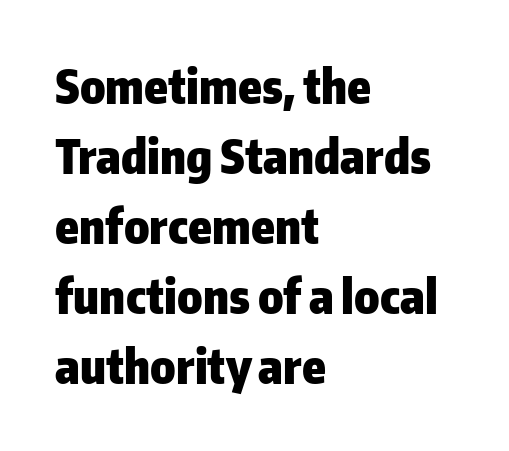
The image shows 47 px heavy sans-serif type, upright; set left-aligned, normal line spacing (1.49x), normal letter spacing, not underlined; low stroke contrast and a medium x-height.
